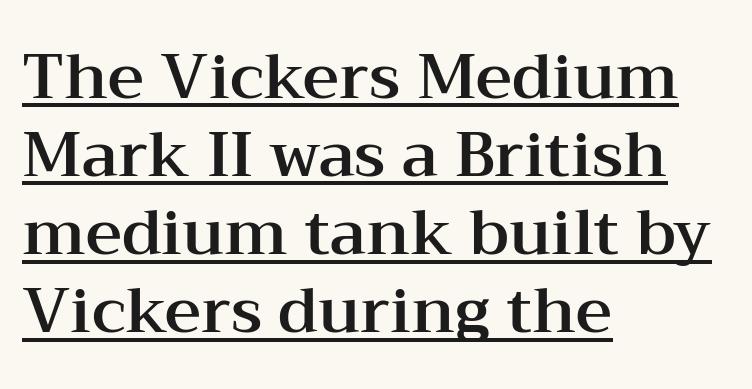
I'd call this a serif setting — the letters wear small feet. Like a heading marked for emphasis, these lines bear an underscore. Horizontally, the lines are justified to the leading edge only. Is this a fixed-width face? No — the glyphs have proportional, varying widths. The axis of the letterforms is exactly vertical.
